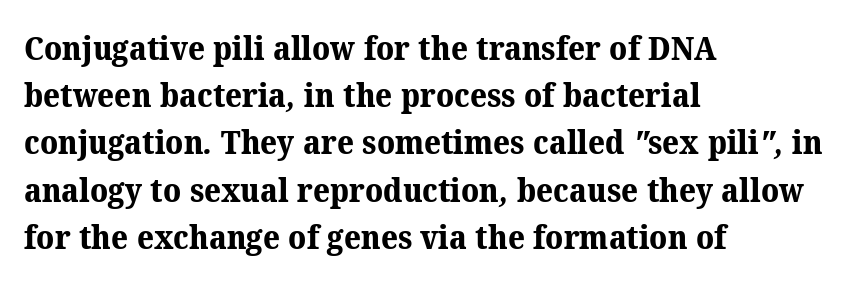
The image shows 33 px bold serif type; set left-aligned, normal line spacing (1.43x), normal letter spacing, not underlined; medium stroke contrast and a medium x-height.
